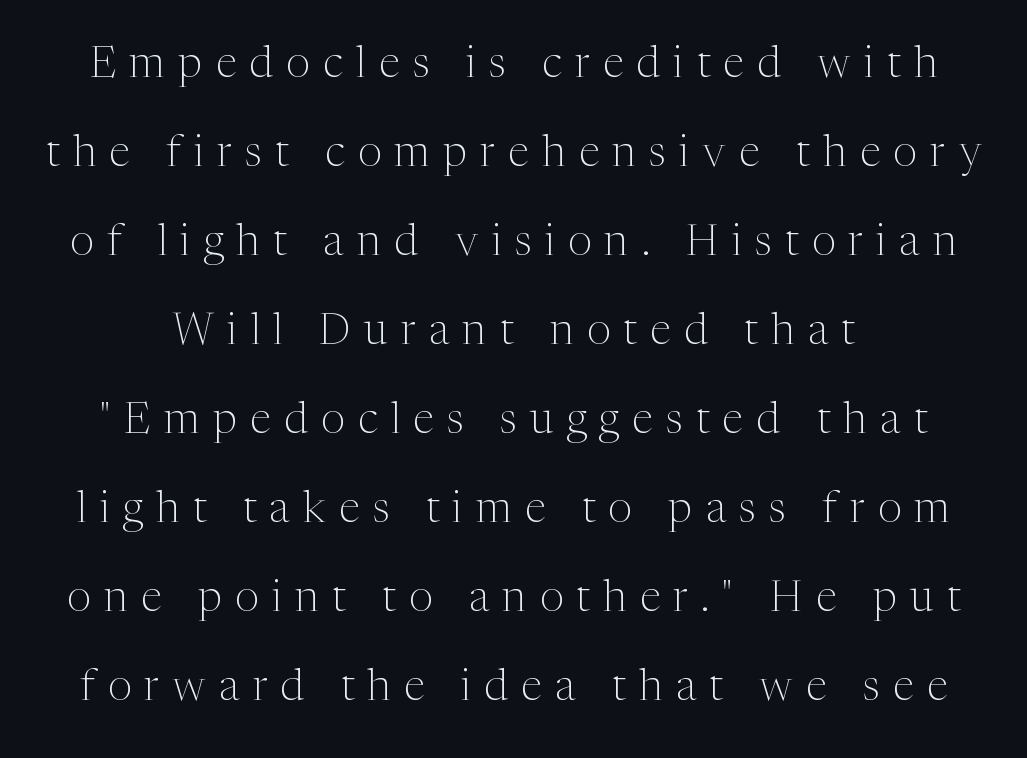
Is this a sans? No — the strokes have serifs. If you measured baseline to baseline, you'd find a long distance. Stems here are at most as thick as an everyday book face. Here the glyphs are tracked loosely, breaking word shapes into spaced letters. Every character sits straight up, as roman type does. A typesetter would call this proportional, since set widths differ per character.
